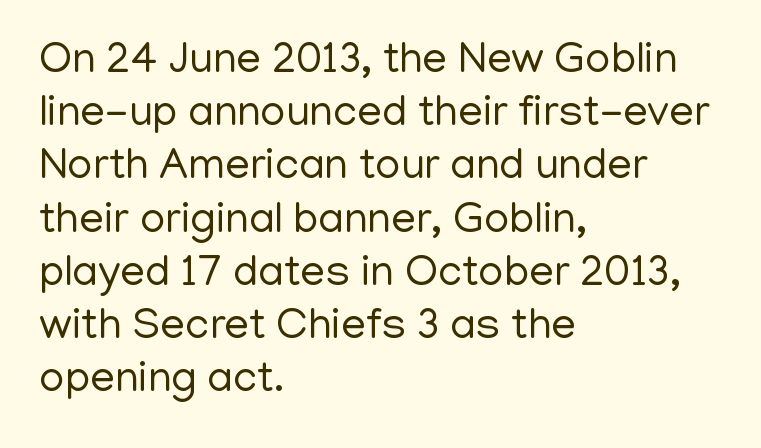
Varying glyph widths throughout — classic text-font behaviour. The typesetting does not lean heavy: it is not bold. To sum up the face: it is a sans, with no serifs. Style check: upright. This rendering features lettering with no underline.
